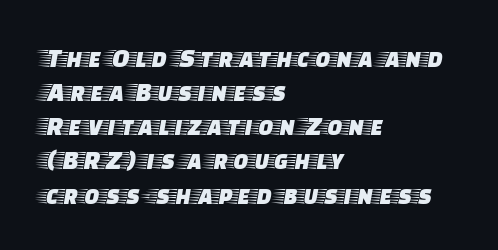
Q: Is the text italic (slanted)? A: Yes.
Q: Is the typeface a serif or a sans-serif typeface? A: Serif.
Q: Is the text underlined? A: No.
Q: How is the paragraph aligned? A: Left-aligned.
Q: Is the spacing between letters normal or unusually wide? A: Normal.
Q: Width (condensed, normal, or wide)? A: Wide.
Q: Stroke contrast? A: Low.
Q: x-height? A: Large.
Q: Monospaced? A: No.
